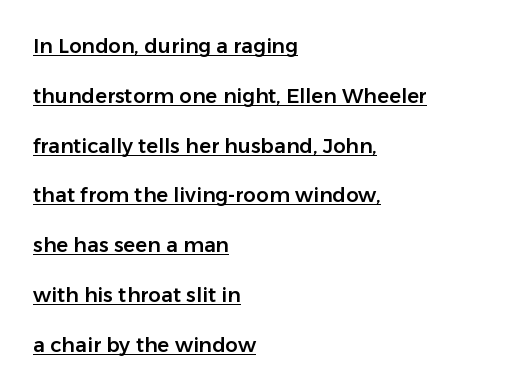
Vertical strokes here are truly vertical. These lines keep a tight, regular rhythm from letter to letter. Notice the wide empty band between every row — that's loose leading. The lines in this sample share a left origin and differ only in where they stop. Notice how a bar underscores the lettering throughout.
